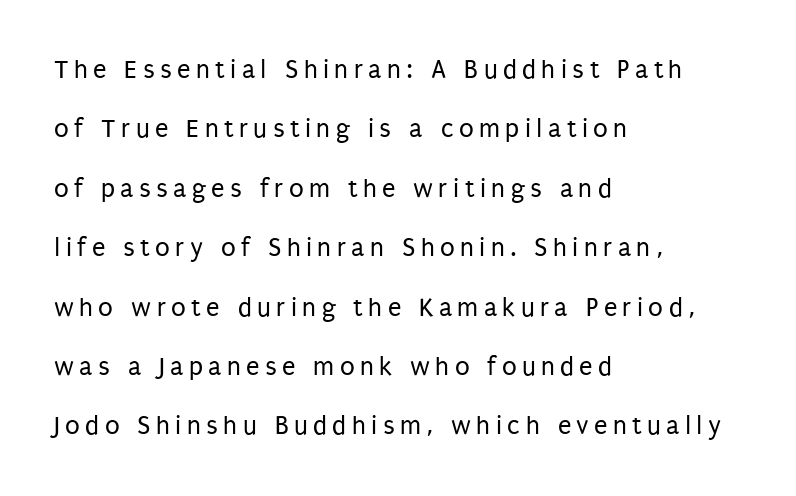
The baseline area is clear. You can tell it's not italic because the verticals are truly vertical. Vertical spacing — loose. The rendering anchors every line to the left-hand side. These glyphs show unthickened strokes, regular width or finer. Tracking value appears strongly positive — letters spread wide.
